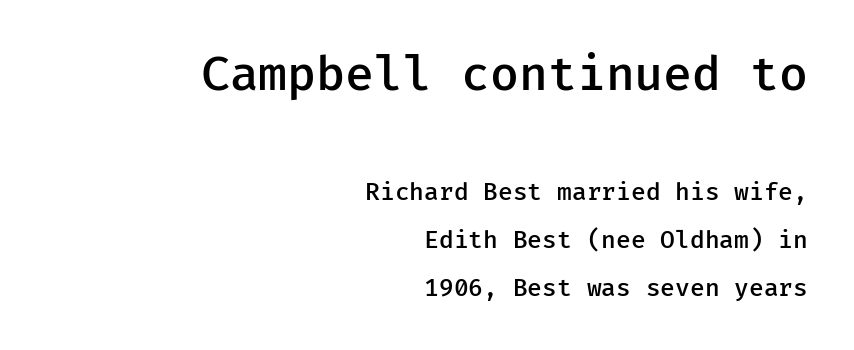
Q: Is the text bold? A: Semi-bold.
Q: Is the text italic (slanted)? A: No, it is upright.
Q: Is the typeface a serif or a sans-serif typeface? A: Sans-serif.
Q: Is the text underlined? A: No.
Q: How is the paragraph aligned? A: Right-aligned.
Q: Is the spacing between letters normal or unusually wide? A: Normal.
Q: Is the spacing between lines tight, normal or loose? A: Loose.
Q: Which block of text is set in a larger size, the first (top) or the second (bottom)? A: The first (top) one.
Q: Width (condensed, normal, or wide)? A: Normal.
Q: Stroke contrast? A: Low.
Q: x-height? A: Medium.
